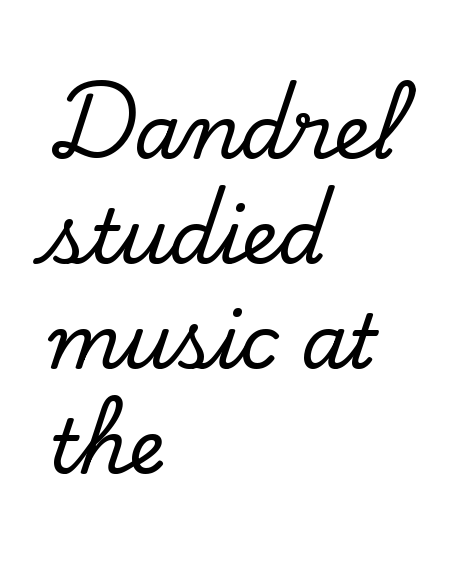
Visually the block forms a straight wall on the left and a jagged coastline on the right. The type is set solid horizontally, with unmodified tracking. Letterform terminals end in serifs throughout the passage.
